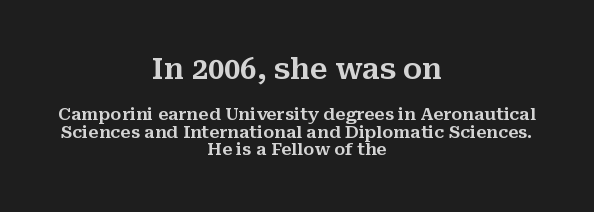
{"serif": "yes", "italic": "no", "width": "normal", "stroke_contrast": "medium", "x_height": "medium", "monospaced": "no", "underline": "no", "align": "center", "line_spacing": "tight", "line_spacing_ratio": 1.01, "letter_spacing": "normal", "letter_spacing_em": 0.0, "larger_block": "first", "size_ratio": 1.71, "glyph_px": 29}
